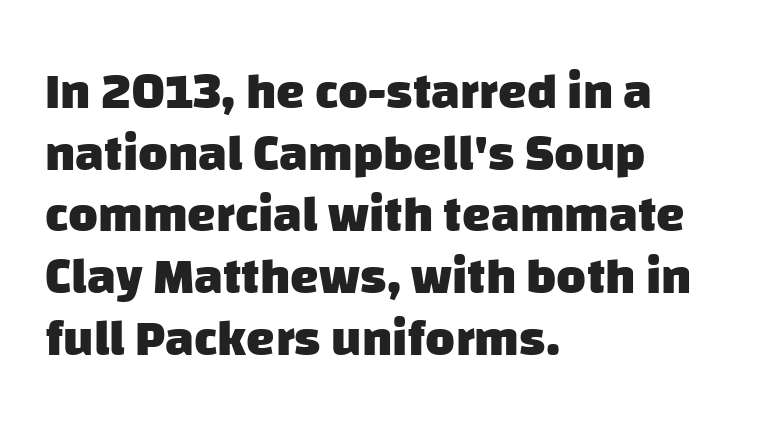
Q: Is the text bold? A: Yes.
Q: Is the typeface a serif or a sans-serif typeface? A: Sans-serif.
Q: Is the text underlined? A: No.
Q: How is the paragraph aligned? A: Left-aligned.
Q: Is the spacing between letters normal or unusually wide? A: Normal.
Q: Width (condensed, normal, or wide)? A: Normal.
Q: Stroke contrast? A: Low.
Q: x-height? A: Large.
Q: Monospaced? A: No.
